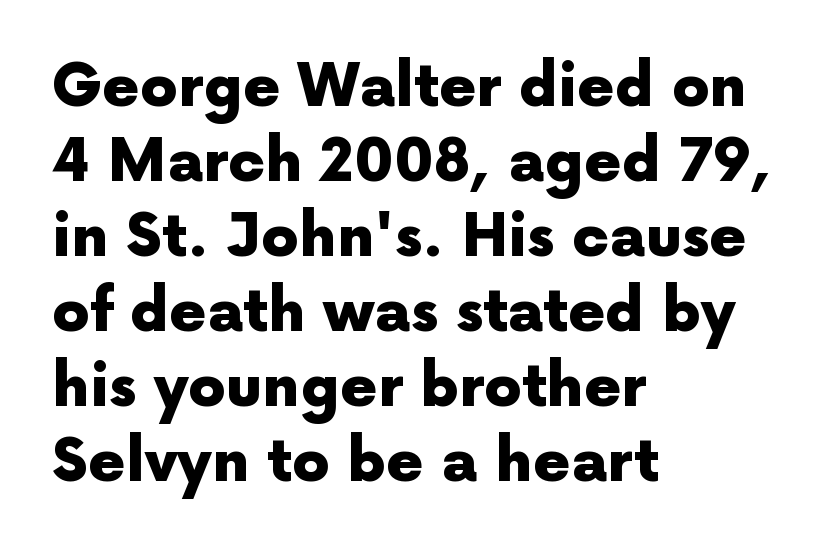
The image shows 59 px heavy sans-serif type, upright; set left-aligned, normal line spacing (1.27x), normal letter spacing, not underlined; a medium x-height.
